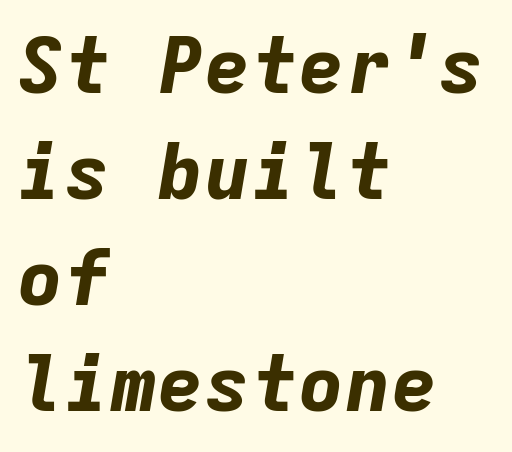
{"italic": "yes", "lean": "right", "slant_degrees": 9, "bold": "yes", "weight": "bold", "width": "normal", "stroke_contrast": "low", "x_height": "medium", "monospaced": "yes", "underline": "no", "align": "left", "line_spacing": "normal", "line_spacing_ratio": 1.36, "letter_spacing": "normal", "letter_spacing_em": 0.0, "glyph_px": 78}
